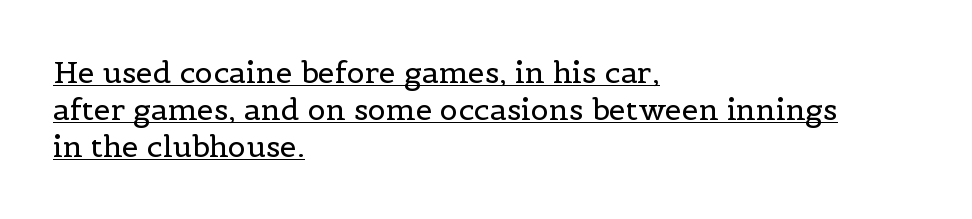
Q: Is the text bold? A: No.
Q: Is the text italic (slanted)? A: No, it is upright.
Q: Is the typeface a serif or a sans-serif typeface? A: Serif.
Q: Is the text underlined? A: Yes.
Q: How is the paragraph aligned? A: Left-aligned.
Q: Is the spacing between letters normal or unusually wide? A: Normal.
Q: Width (condensed, normal, or wide)? A: Normal.
Q: x-height? A: Medium.
Q: Monospaced? A: No.
